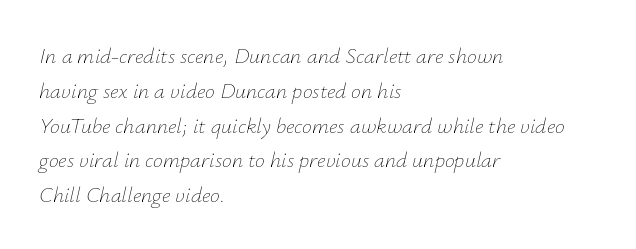
Italic? Definitely — the glyphs are oblique. Summary of weight: not heavy and not bold. Any mark beneath the type? The region is blank. Short and long lines alike share a common starting point at left.
